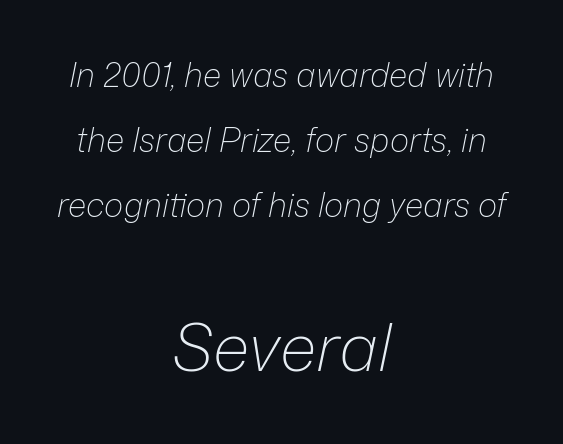
{"italic": "yes", "lean": "right", "slant_degrees": 12, "bold": "no", "weight": "light", "width": "normal", "stroke_contrast": "low", "x_height": "medium", "monospaced": "no", "underline": "no", "align": "center", "line_spacing": "loose", "line_spacing_ratio": 1.97, "letter_spacing": "normal", "letter_spacing_em": 0.0, "larger_block": "second", "size_ratio": 2.0, "glyph_px": 66}
